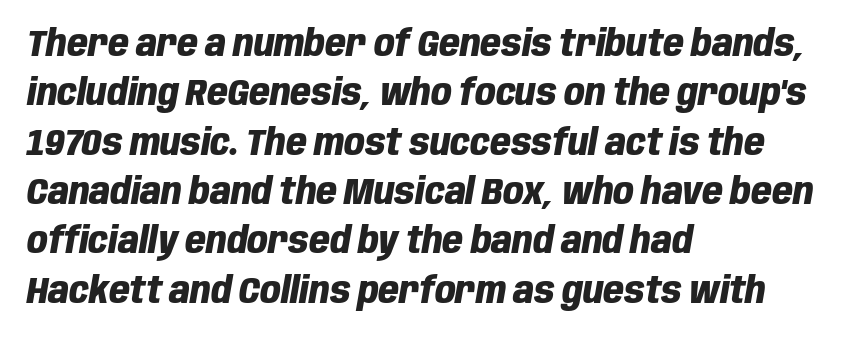
Q: Is the text bold? A: Yes.
Q: Is the text italic (slanted)? A: Yes, it leans right by about 10 degrees.
Q: Is the text underlined? A: No.
Q: How is the paragraph aligned? A: Left-aligned.
Q: Is the spacing between letters normal or unusually wide? A: Normal.
Q: Is the spacing between lines tight, normal or loose? A: Normal.
Q: Width (condensed, normal, or wide)? A: Condensed.
Q: Stroke contrast? A: Low.
Q: x-height? A: Large.
Q: Monospaced? A: No.
